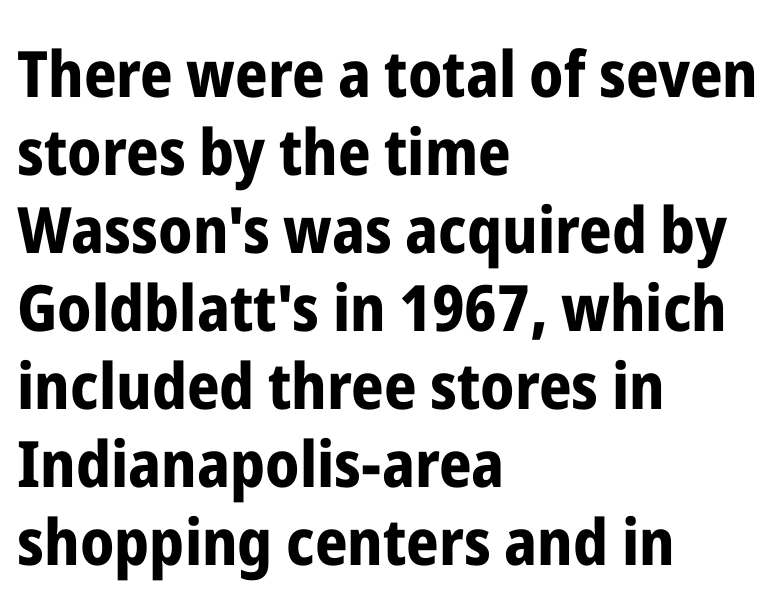
{"serif": "no", "italic": "no", "bold": "yes", "weight": "bold", "width": "condensed", "stroke_contrast": "low", "x_height": "medium", "monospaced": "no", "underline": "no", "align": "left", "line_spacing_ratio": 1.22, "letter_spacing": "normal", "letter_spacing_em": 0.0, "glyph_px": 64}
